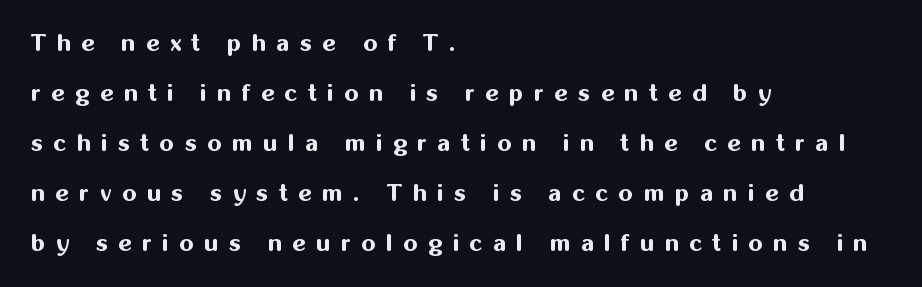
The lettering stays uniformly vertical, giving the passage a roman look. Alignment: flush left. Leading: increased. Between one letter and the next there's a generous, obvious gap. Underlining? Definitely not there. Notice how thick the strokes are: this is what a full bold looks like.
